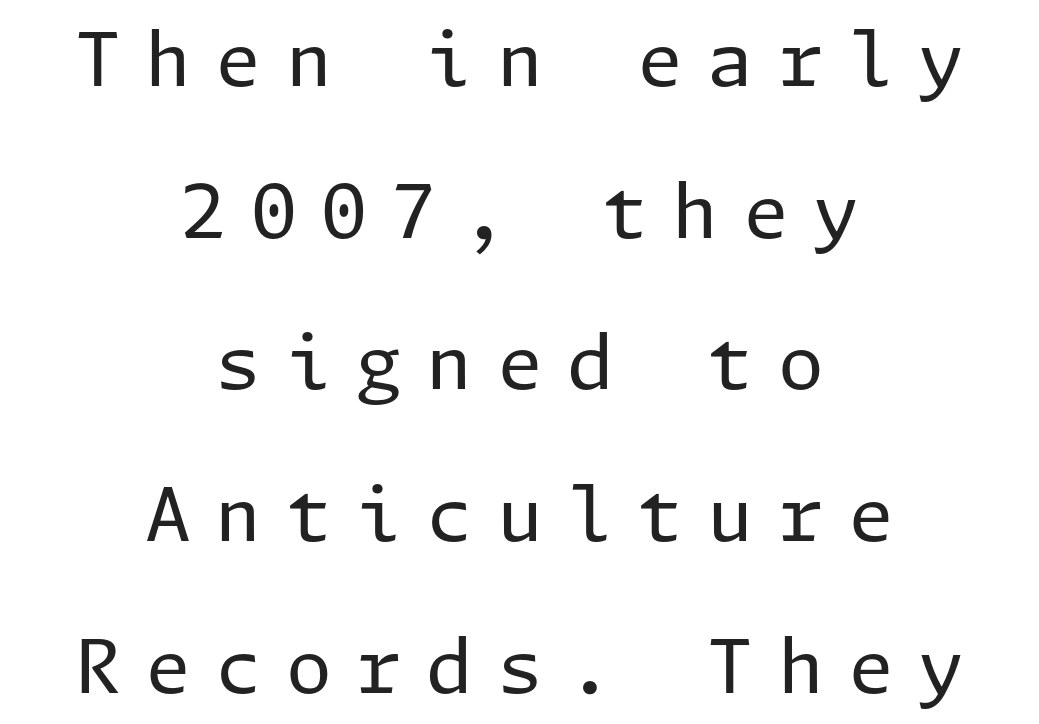
{"serif": "no", "italic": "no", "bold": "no", "weight": "regular", "width": "normal", "stroke_contrast": "low", "x_height": "medium", "underline": "no", "align": "center", "line_spacing": "loose", "line_spacing_ratio": 2.05, "letter_spacing": "wide", "letter_spacing_em": 0.33, "glyph_px": 74}
